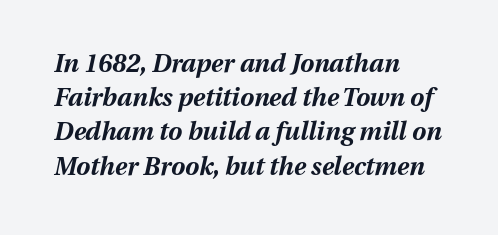
Q: Is the text bold? A: Yes.
Q: Is the text italic (slanted)? A: Yes, it leans right by about 13 degrees.
Q: Is the text underlined? A: No.
Q: How is the paragraph aligned? A: Left-aligned.
Q: Is the spacing between letters normal or unusually wide? A: Normal.
Q: Is the spacing between lines tight, normal or loose? A: Normal.
